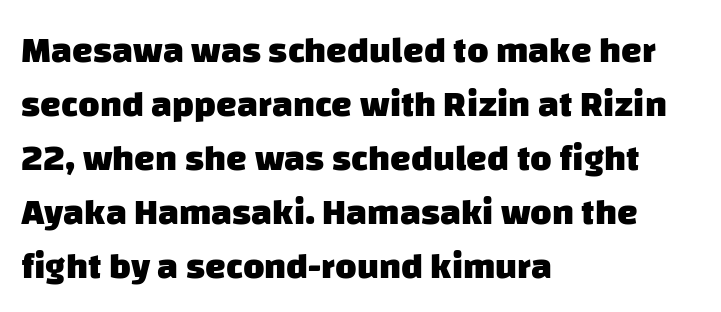
Q: Is the text bold? A: Yes.
Q: Is the typeface a serif or a sans-serif typeface? A: Sans-serif.
Q: Is the text underlined? A: No.
Q: How is the paragraph aligned? A: Left-aligned.
Q: Is the spacing between letters normal or unusually wide? A: Normal.
Q: Is the spacing between lines tight, normal or loose? A: Normal.
Q: Width (condensed, normal, or wide)? A: Normal.
Q: Stroke contrast? A: Low.
Q: x-height? A: Large.
Q: Monospaced? A: No.
